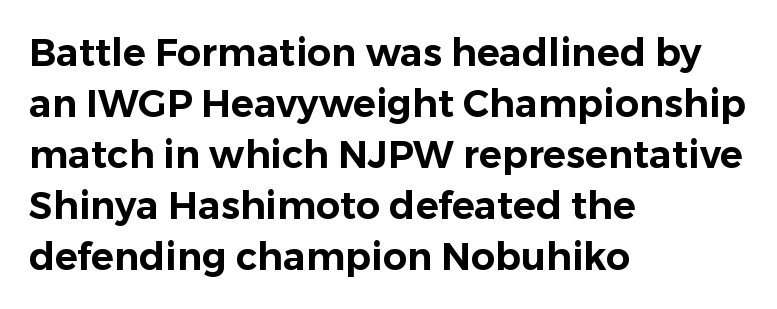
The image shows 38 px sans-serif type, upright; set left-aligned, normal line spacing (1.34x), normal letter spacing, not underlined; low stroke contrast and a medium x-height.
